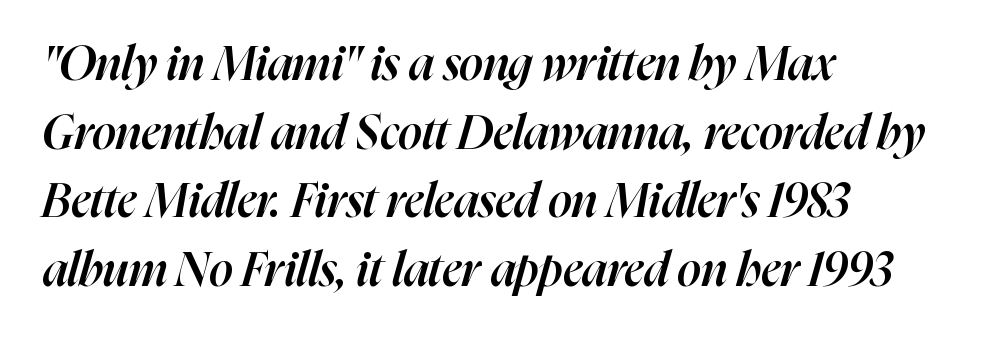
The image shows 47 px semibold type, italic (leaning right); set left-aligned, normal line spacing (1.46x), normal letter spacing, not underlined; high stroke contrast and a medium x-height.
